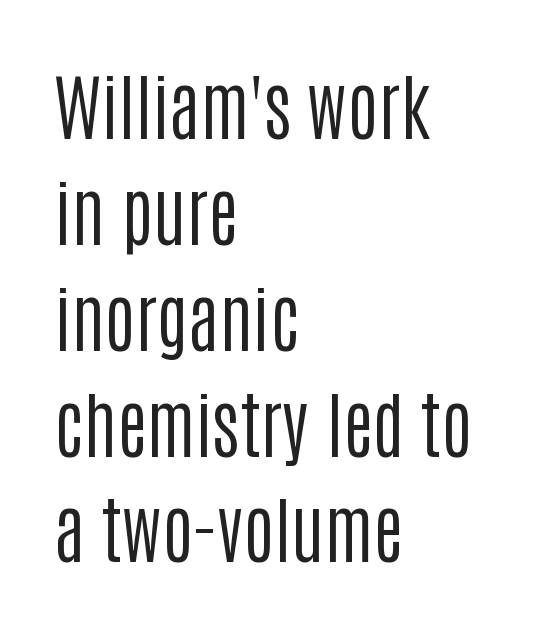
Q: Is the text bold? A: No.
Q: Is the text italic (slanted)? A: No, it is upright.
Q: Is the typeface a serif or a sans-serif typeface? A: Sans-serif.
Q: Is the text underlined? A: No.
Q: How is the paragraph aligned? A: Left-aligned.
Q: Is the spacing between letters normal or unusually wide? A: Normal.
Q: Is the spacing between lines tight, normal or loose? A: Normal.
Q: Width (condensed, normal, or wide)? A: Condensed.
Q: Stroke contrast? A: Low.
Q: x-height? A: Large.
Q: Monospaced? A: No.
